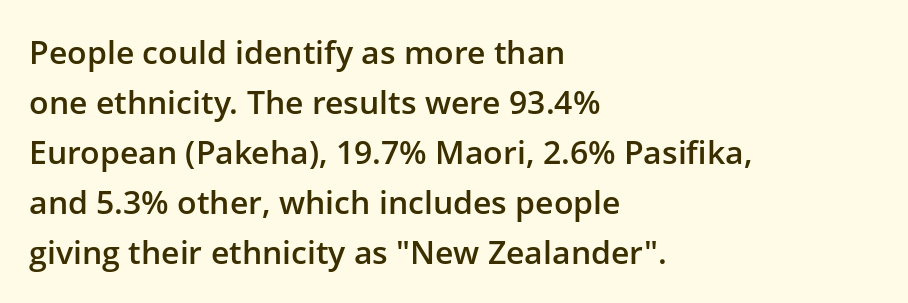
Q: Is the text bold? A: Semi-bold.
Q: Is the text italic (slanted)? A: No, it is upright.
Q: Is the typeface a serif or a sans-serif typeface? A: Sans-serif.
Q: Is the text underlined? A: No.
Q: How is the paragraph aligned? A: Left-aligned.
Q: Is the spacing between letters normal or unusually wide? A: Normal.
Q: Is the spacing between lines tight, normal or loose? A: Normal.
Q: Width (condensed, normal, or wide)? A: Normal.
Q: Stroke contrast? A: Low.
Q: x-height? A: Medium.
Q: Monospaced? A: No.
